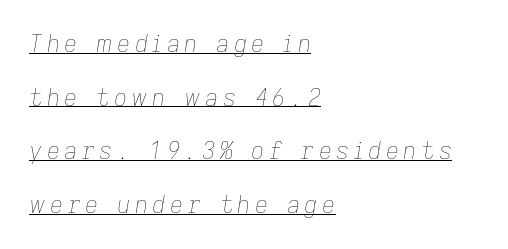
Compared with ordinary roman type, these characters are visibly tilted. The setting favours the left margin, as ordinary paragraphs usually do. This rendering features underlined lettering. The passage shown is not bold in any degree.
